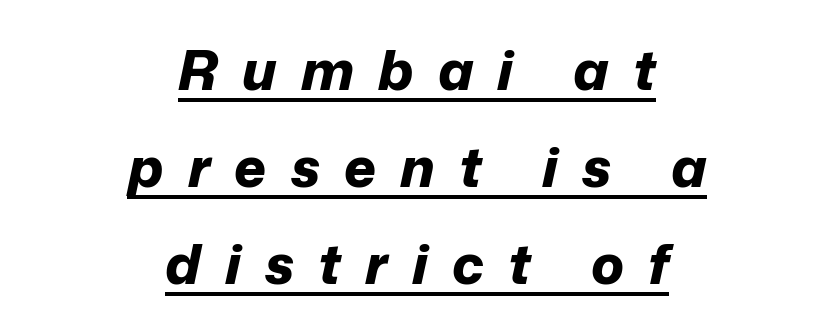
The image shows 55 px bold type, italic (leaning right); set centered, line spacing 1.76x, unusually wide letter spacing (+0.44 em), underlined; low stroke contrast and a medium x-height.
